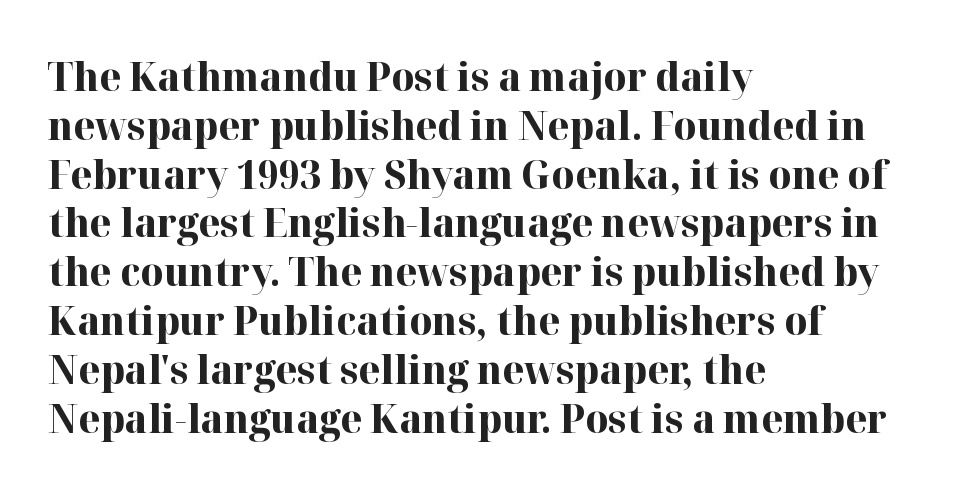
A typesetter would call this proportional, since set widths differ per character. Chunky letters — that's bold for sure. These lines are composed in type with serifs. Here the glyphs are tracked normally, forming tight word shapes. Teacher's note: observe the even left margin — that is flush-left alignment. Rule under the text: the space is simply empty.
